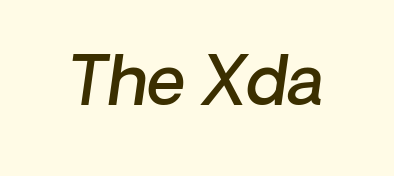
Q: Is the text bold? A: Semi-bold.
Q: Is the typeface a serif or a sans-serif typeface? A: Sans-serif.
Q: Is the text underlined? A: No.
Q: Is the spacing between letters normal or unusually wide? A: Normal.
Q: Width (condensed, normal, or wide)? A: Normal.
Q: Stroke contrast? A: Low.
Q: x-height? A: Medium.
Q: Monospaced? A: No.
